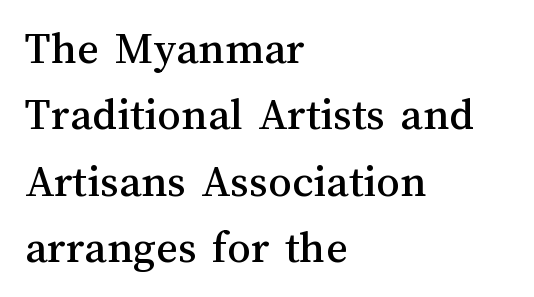
The image shows 47 px text type, upright; set left-aligned, normal line spacing (1.41x), normal letter spacing, not underlined; medium stroke contrast and a medium x-height.
